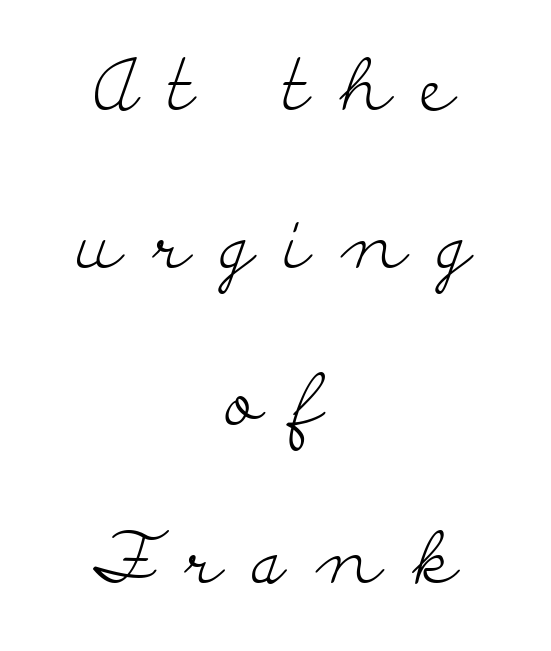
These lines are centered, leaving both edges ragged. You can tell from the footed stems that serif type was used. Descenders hang freely into open space. A great deal of white space separates one row of letters from the next. Stems here are at most as thick as an everyday book face.
